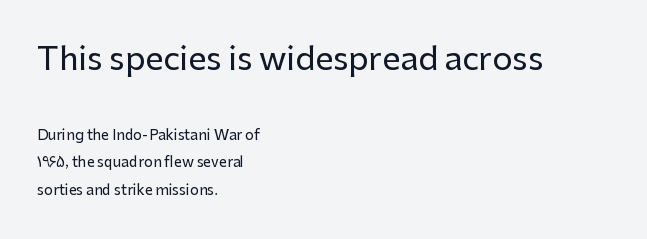
Q: Is the text italic (slanted)? A: No, it is upright.
Q: Is the typeface a serif or a sans-serif typeface? A: Sans-serif.
Q: Is the text underlined? A: No.
Q: How is the paragraph aligned? A: Left-aligned.
Q: Is the spacing between letters normal or unusually wide? A: Normal.
Q: Is the spacing between lines tight, normal or loose? A: Loose.
Q: Which block of text is set in a larger size, the first (top) or the second (bottom)? A: The first (top) one.
Q: Width (condensed, normal, or wide)? A: Normal.
Q: Stroke contrast? A: Low.
Q: x-height? A: Medium.
Q: Monospaced? A: No.
